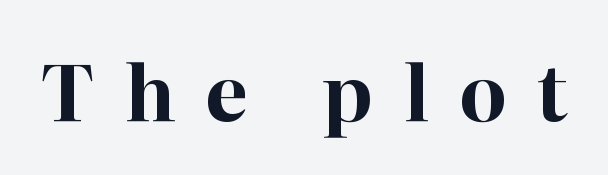
Q: Is the text bold? A: Yes.
Q: Is the text italic (slanted)? A: No, it is upright.
Q: Is the typeface a serif or a sans-serif typeface? A: Serif.
Q: Is the text underlined? A: No.
Q: Is the spacing between letters normal or unusually wide? A: Unusually wide.
Q: Width (condensed, normal, or wide)? A: Normal.
Q: Stroke contrast? A: High.
Q: x-height? A: Medium.
Q: Monospaced? A: No.
